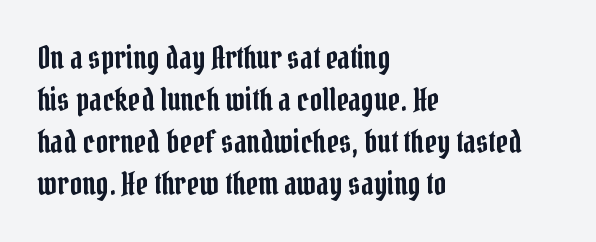
The image shows 31 px condensed serif type, upright; set left-aligned, normal line spacing (1.36x), normal letter spacing, not underlined; low stroke contrast and a medium x-height.
